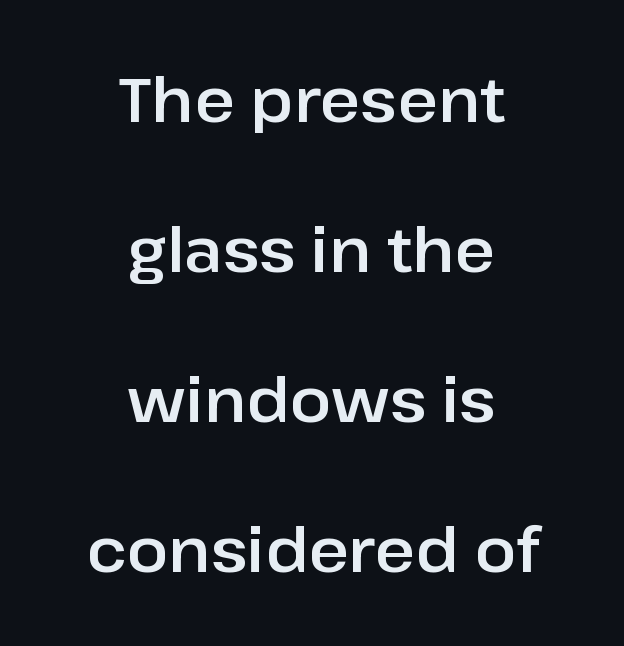
The image shows 62 px sans-serif type, upright; set centered, loose line spacing (2.42x), normal letter spacing, not underlined; low stroke contrast and a medium x-height.
